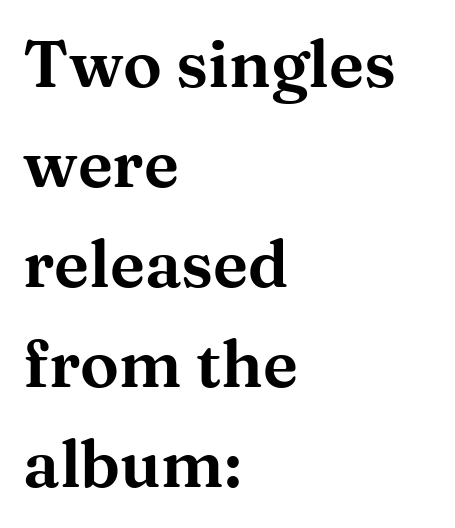
Q: Is the text italic (slanted)? A: No, it is upright.
Q: Is the typeface a serif or a sans-serif typeface? A: Serif.
Q: Is the text underlined? A: No.
Q: How is the paragraph aligned? A: Left-aligned.
Q: Is the spacing between letters normal or unusually wide? A: Normal.
Q: Is the spacing between lines tight, normal or loose? A: Normal.
Q: Width (condensed, normal, or wide)? A: Wide.
Q: Stroke contrast? A: Medium.
Q: x-height? A: Medium.
Q: Monospaced? A: No.
